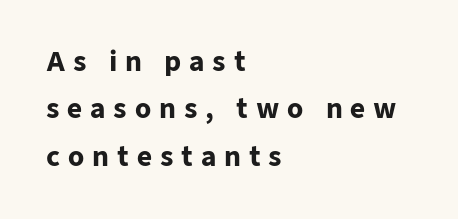
Each row of text sits above clean, open space. This is the regular roman posture of the typeface. Casual observation: everything's shoved over to the left. Caption: expanded tracking, letters set apart. On the weight axis this lands at bold, roughly 700.
